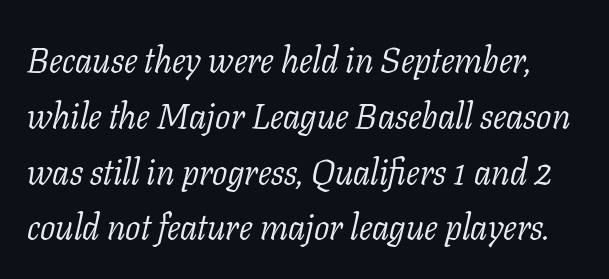
Q: Is the text bold? A: No.
Q: Is the text italic (slanted)? A: Yes, it leans right by about 11 degrees.
Q: Is the typeface a serif or a sans-serif typeface? A: Serif.
Q: Is the text underlined? A: No.
Q: Is the spacing between letters normal or unusually wide? A: Normal.
Q: Is the spacing between lines tight, normal or loose? A: Normal.
Q: Width (condensed, normal, or wide)? A: Normal.
Q: Stroke contrast? A: Low.
Q: x-height? A: Medium.
Q: Monospaced? A: No.
